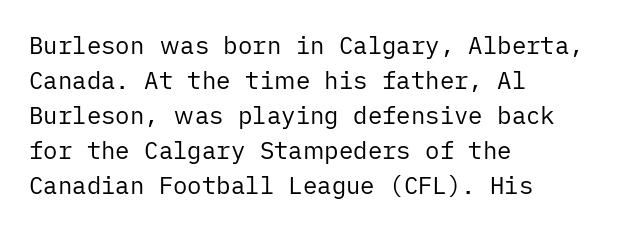
Q: Is the text bold? A: No.
Q: Is the text italic (slanted)? A: No, it is upright.
Q: Is the text underlined? A: No.
Q: How is the paragraph aligned? A: Left-aligned.
Q: Is the spacing between letters normal or unusually wide? A: Normal.
Q: Is the spacing between lines tight, normal or loose? A: Normal.
